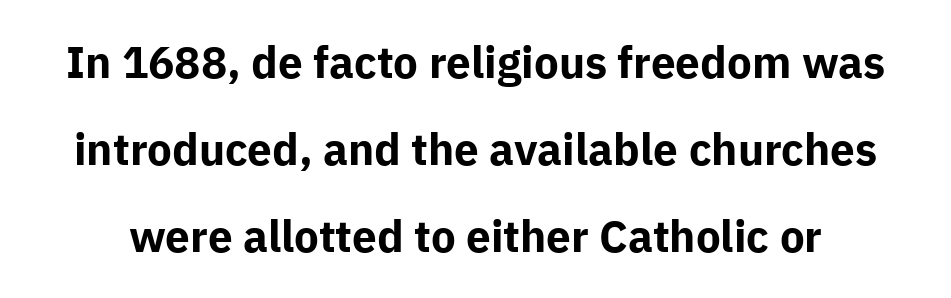
The image shows 44 px bold sans-serif type, upright; set loose line spacing (1.98x), normal letter spacing, not underlined; low stroke contrast and a medium x-height.
